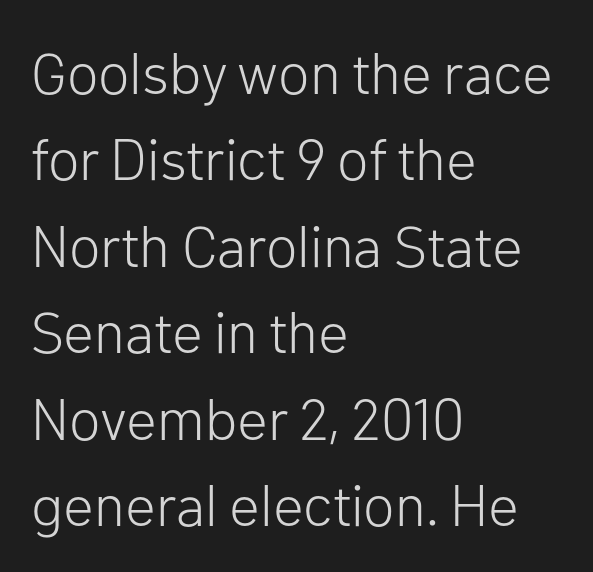
Q: Is the text bold? A: No.
Q: Is the text italic (slanted)? A: No, it is upright.
Q: Is the typeface a serif or a sans-serif typeface? A: Sans-serif.
Q: Is the text underlined? A: No.
Q: How is the paragraph aligned? A: Left-aligned.
Q: Is the spacing between letters normal or unusually wide? A: Normal.
Q: Is the spacing between lines tight, normal or loose? A: Normal.
Q: Width (condensed, normal, or wide)? A: Normal.
Q: Stroke contrast? A: Low.
Q: x-height? A: Medium.
Q: Monospaced? A: No.
